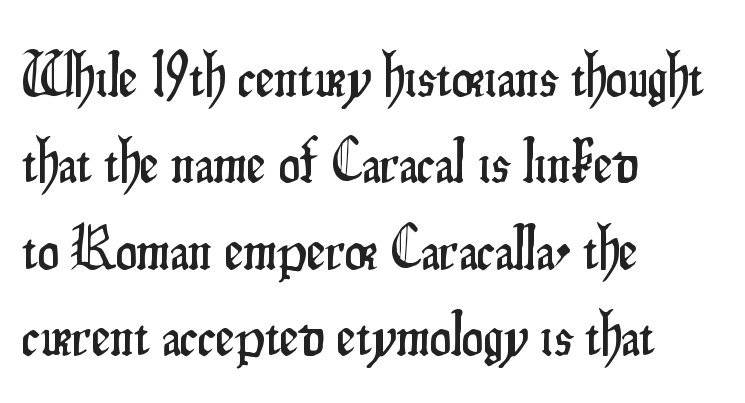
Short and long lines alike share a common starting point at left. Think of a printed novel: that variable character pitch is what you see here. Notice how descenders clear the ascenders below comfortably — that's standard leading. Words appear dense and cohesive because spacing is normal. Letters rest on an invisible, unmarked baseline. This rendering employs a face without finishing strokes, i.e., a sans-serif.
